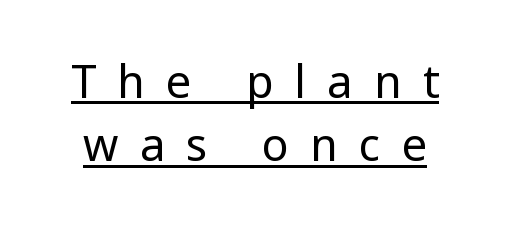
Q: Is the text bold? A: No.
Q: Is the text italic (slanted)? A: No, it is upright.
Q: Is the typeface a serif or a sans-serif typeface? A: Sans-serif.
Q: Is the text underlined? A: Yes.
Q: Is the spacing between letters normal or unusually wide? A: Unusually wide.
Q: Is the spacing between lines tight, normal or loose? A: Normal.
Q: Width (condensed, normal, or wide)? A: Normal.
Q: Stroke contrast? A: Low.
Q: x-height? A: Medium.
Q: Monospaced? A: No.
